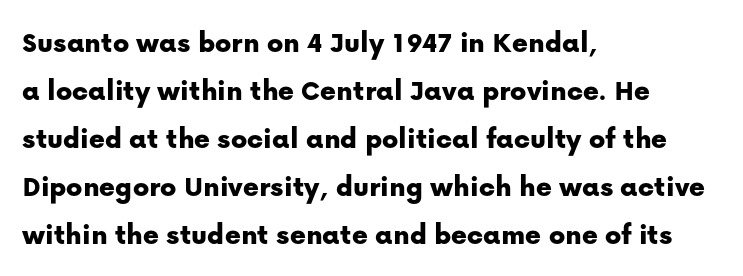
Vertical spacing — default. Quick note: not italic, upright. Is the letter spacing exaggerated? No — it looks like the ordinary default. The baseline area is clear. The rendering anchors every line to the left-hand side.
